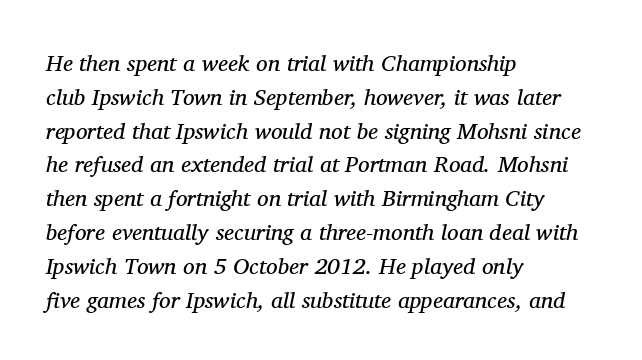
Q: Is the text bold? A: No.
Q: Is the text italic (slanted)? A: Yes, it leans right by about 11 degrees.
Q: Is the text underlined? A: No.
Q: How is the paragraph aligned? A: Left-aligned.
Q: Is the spacing between letters normal or unusually wide? A: Normal.
Q: Is the spacing between lines tight, normal or loose? A: Normal.
